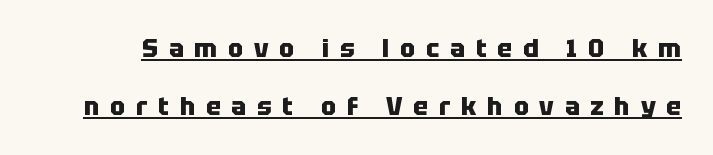
Q: Is the text bold? A: Yes.
Q: Is the text italic (slanted)? A: No, it is upright.
Q: Is the text underlined? A: Yes.
Q: Is the spacing between letters normal or unusually wide? A: Unusually wide.
Q: Is the spacing between lines tight, normal or loose? A: Loose.
